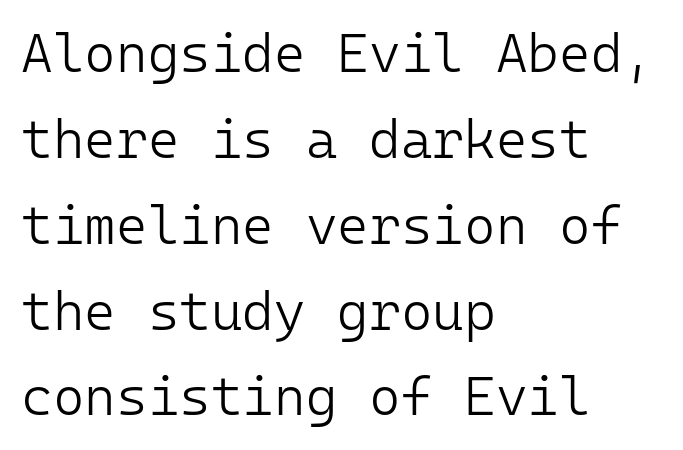
The weight tops out at a normal text grade. Check where the strokes stop: nothing finishes them off — pure sans. What stands out about the letter spacing? Nothing — it is the standard amount. Looks like terminal output: every glyph gets an equal slot. When letters stand straight like this, we call the style roman or upright.
